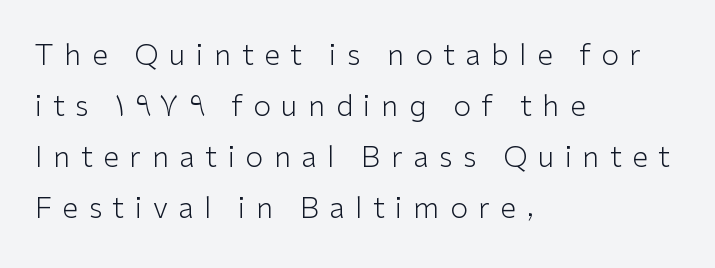
Q: Is the text bold? A: No.
Q: Is the text italic (slanted)? A: No, it is upright.
Q: Is the typeface a serif or a sans-serif typeface? A: Sans-serif.
Q: Is the text underlined? A: No.
Q: How is the paragraph aligned? A: Left-aligned.
Q: Is the spacing between letters normal or unusually wide? A: Unusually wide.
Q: Width (condensed, normal, or wide)? A: Normal.
Q: Stroke contrast? A: Low.
Q: x-height? A: Medium.
Q: Monospaced? A: No.
